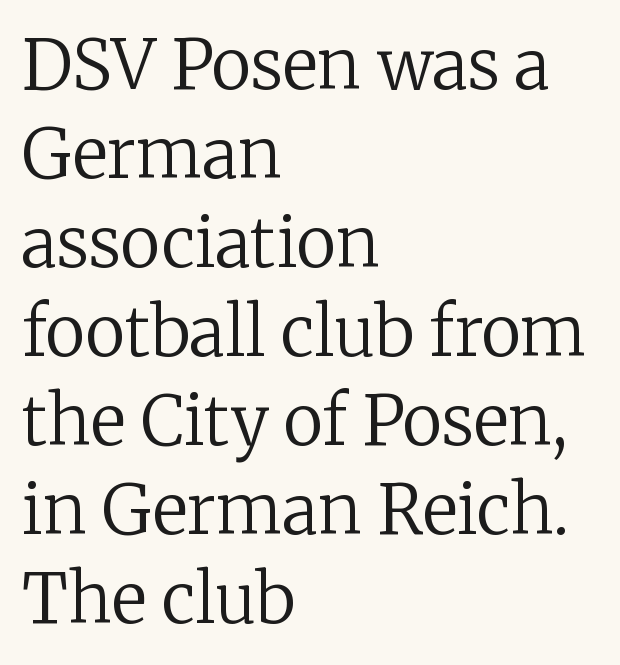
Every row of glyphs begins at an identical x-position on the left. These lines are rendered in a variable-pitch font. A bare baseline throughout the passage. The letters look calm and open, with moderate or lighter stems. Compared with typical body copy, the letter spacing here is the same. The letters stand upright; this is a roman face.
